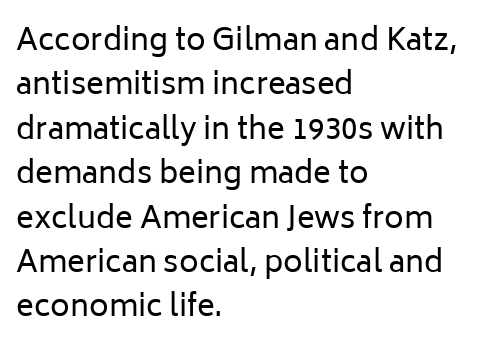
{"serif": "no", "italic": "no", "bold": "no", "weight": "regular", "width": "normal", "stroke_contrast": "low", "x_height": "medium", "monospaced": "no", "underline": "no", "align": "left", "line_spacing": "normal", "line_spacing_ratio": 1.48, "letter_spacing": "normal", "letter_spacing_em": 0.0, "glyph_px": 30}
